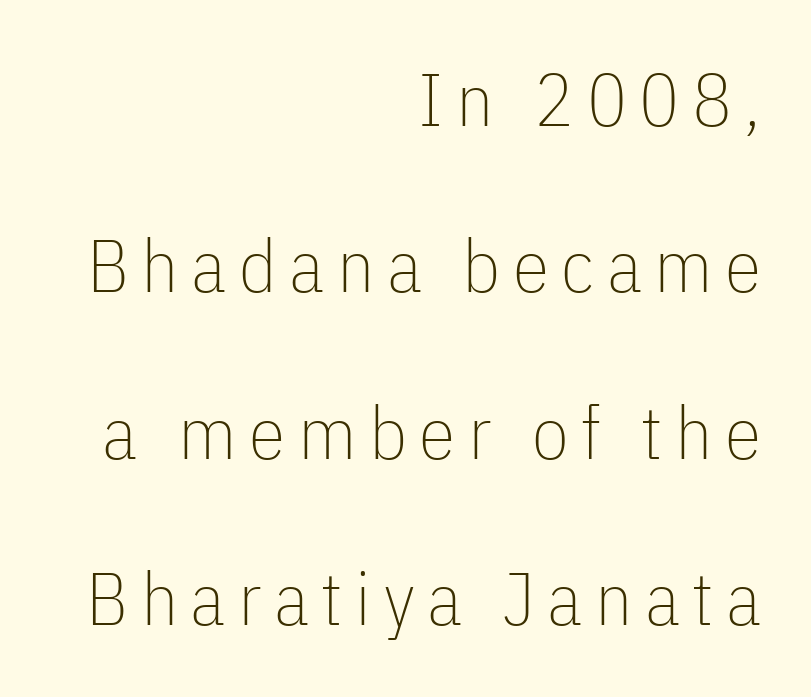
The image shows 74 px thin, condensed sans-serif type, upright; set right-aligned, loose line spacing (2.25x), not underlined; low stroke contrast and a medium x-height.
